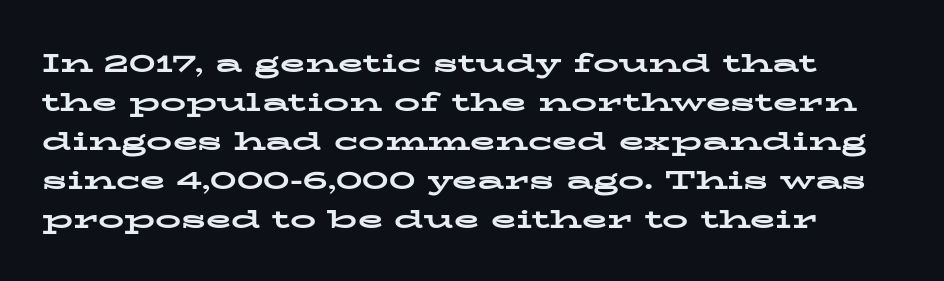
Q: Is the text bold? A: Yes.
Q: Is the text italic (slanted)? A: No, it is upright.
Q: Is the text underlined? A: No.
Q: Is the spacing between letters normal or unusually wide? A: Normal.
Q: Is the spacing between lines tight, normal or loose? A: Normal.
